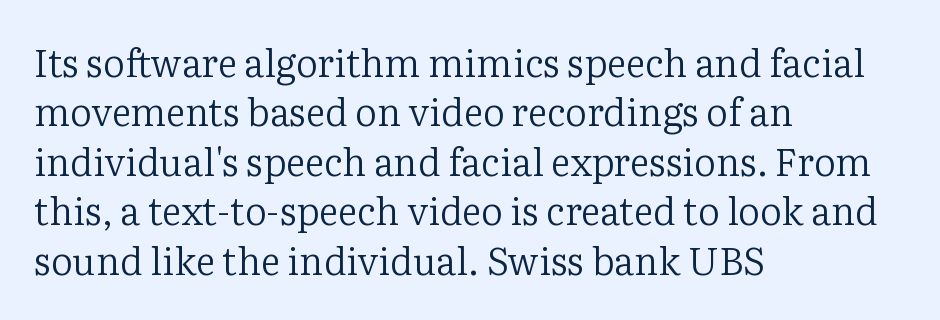
The typesetter chose a ragged-right arrangement here. No italicization has been applied; the sample stays upright. The letters sit at their default tracking, neither squeezed nor spread. Just letters on the line, the space beneath them empty. These lines sit exactly where default settings would place them. Bold? No — there's no thickening of the strokes.
